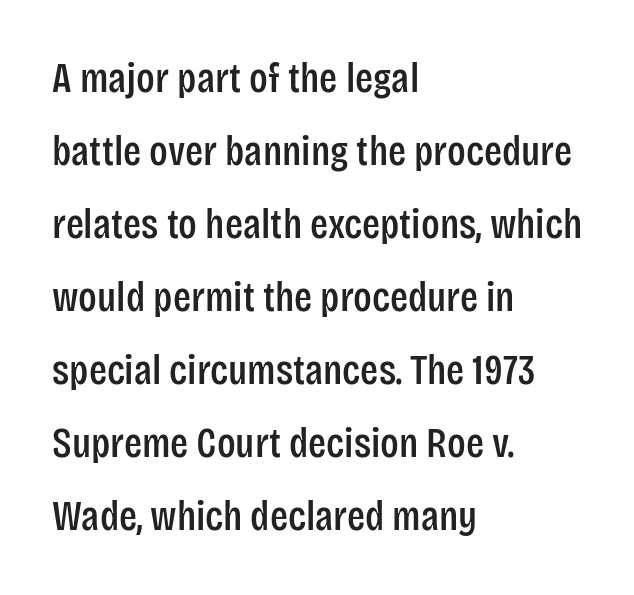
Q: Is the text italic (slanted)? A: No, it is upright.
Q: Is the typeface a serif or a sans-serif typeface? A: Sans-serif.
Q: Is the text underlined? A: No.
Q: How is the paragraph aligned? A: Left-aligned.
Q: Is the spacing between letters normal or unusually wide? A: Normal.
Q: Width (condensed, normal, or wide)? A: Condensed.
Q: Stroke contrast? A: Low.
Q: x-height? A: Large.
Q: Monospaced? A: No.
